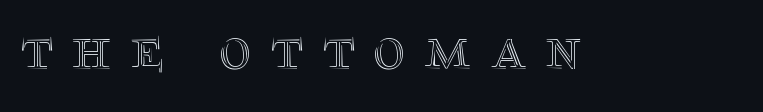
The image shows 61 px text type, upright; set unusually wide letter spacing (+0.33 em), not underlined; a large x-height.
